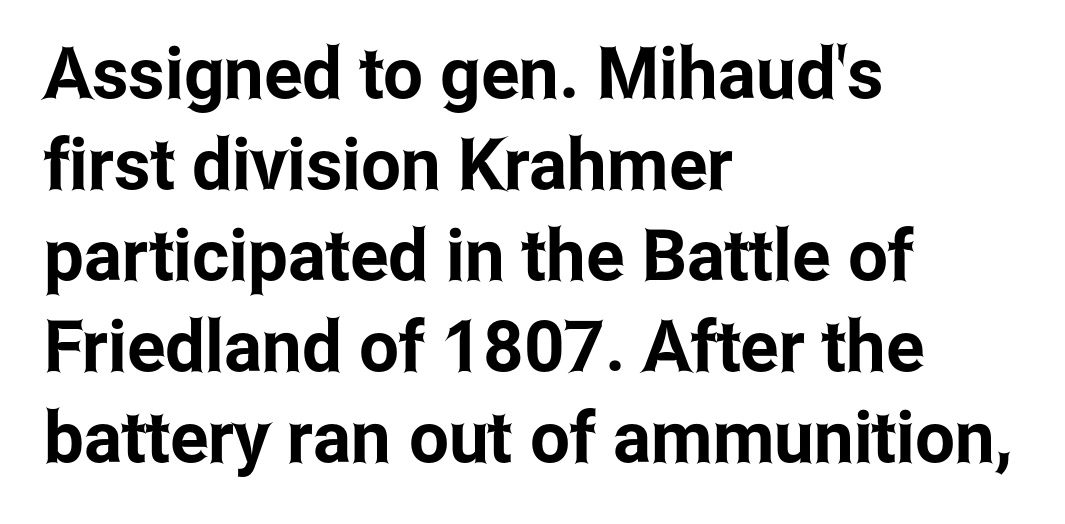
{"serif": "no", "italic": "no", "width": "condensed", "stroke_contrast": "low", "x_height": "medium", "monospaced": "no", "underline": "no", "align": "left", "line_spacing": "normal", "line_spacing_ratio": 1.28, "letter_spacing": "normal", "letter_spacing_em": 0.0, "glyph_px": 71}
